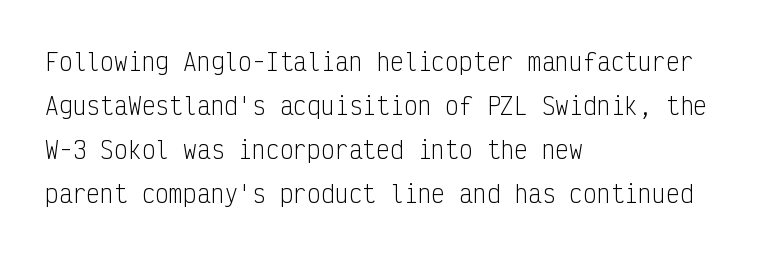
This rendering leaves character spacing at its baseline value. Reading down the column, the eye jumps a long way to each next line. Plain, unruled lines of type. Ordinary non-slanted type is in use. Alignment: flush left. Unbolded letterforms with no extra heft.
